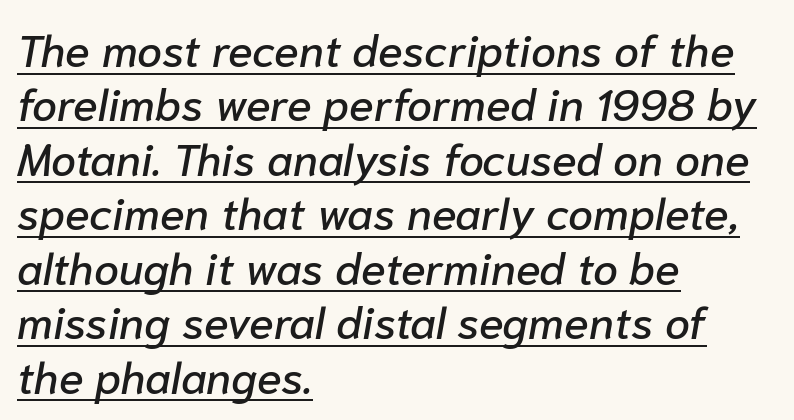
Designer's note — italics engaged. Leftover space on each line is placed entirely after the last word. Default kerning and tracking; the words read as compact shapes. A baseline rule has been typeset under these characters. This sample has the flowing, uneven cadence of proportional lettering.
